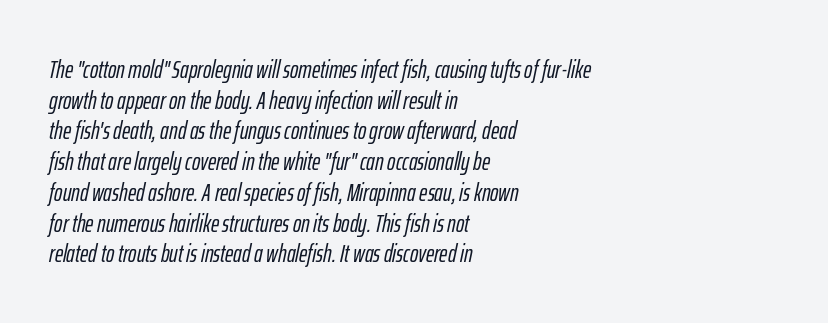
The image shows 25 px text type, italic (leaning right); set left-aligned, line spacing 1.23x, normal letter spacing, not underlined.
